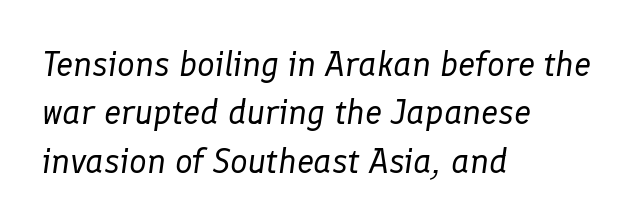
The image shows 35 px regular-weight type, italic (leaning right); set left-aligned, normal line spacing (1.38x), normal letter spacing, not underlined; low stroke contrast and a medium x-height.
